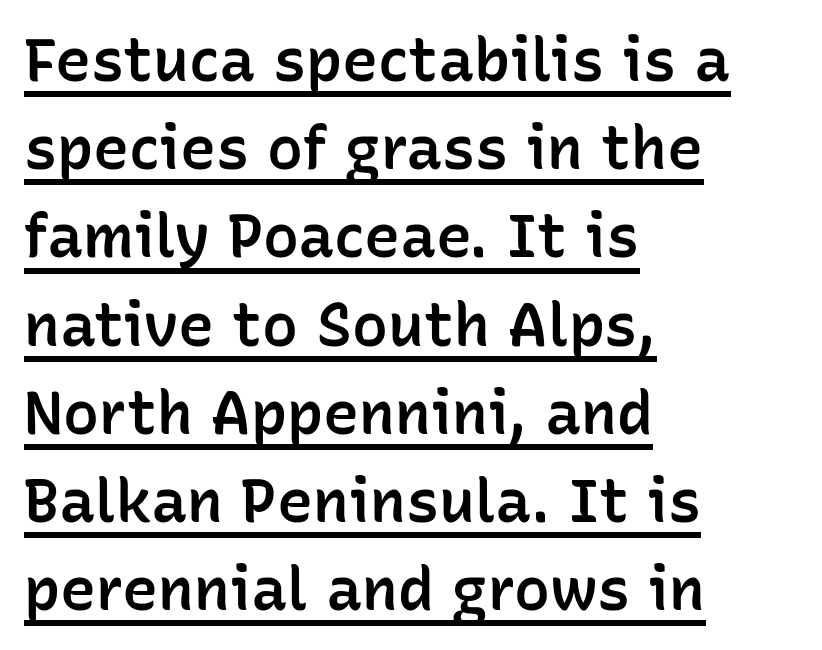
The image shows 60 px semibold sans-serif type, upright; set left-aligned, normal line spacing (1.47x), normal letter spacing, underlined; low stroke contrast and a medium x-height.
